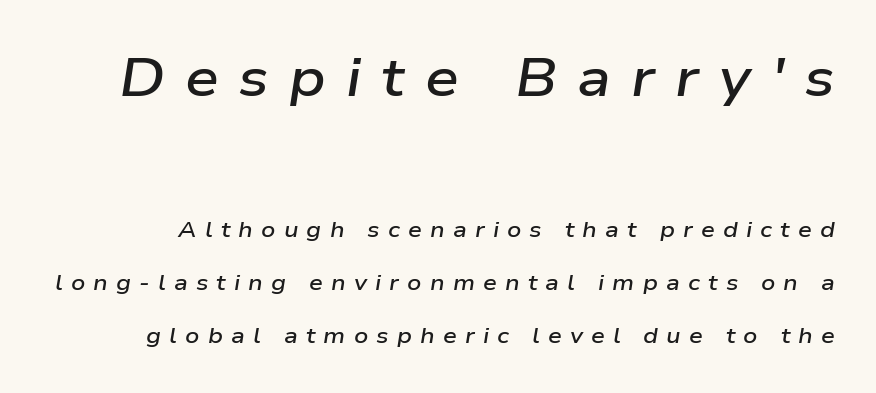
Its strokes are somewhat broadened, the hallmark of semibold type. This is oblique type, the kind used for emphasis or titles. The passage shown is not underscored anywhere. Typesetter's note — upper block bumped up in size, lower block left smaller. Glyph-to-glyph distance is far greater than everyday printed text. The face used here is proportionally spaced, like ordinary book or web type.
